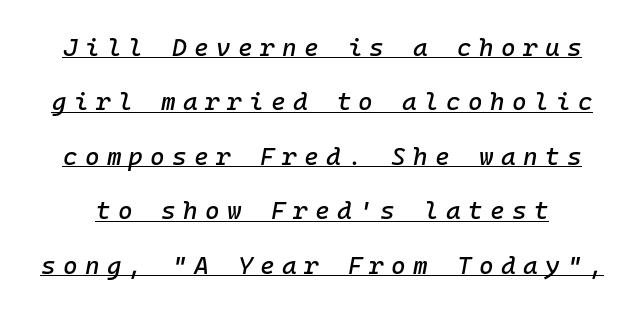
Q: Is the text italic (slanted)? A: Yes, it leans right by about 10 degrees.
Q: Is the text underlined? A: Yes.
Q: Is the spacing between letters normal or unusually wide? A: Unusually wide.
Q: Is the spacing between lines tight, normal or loose? A: Loose.
